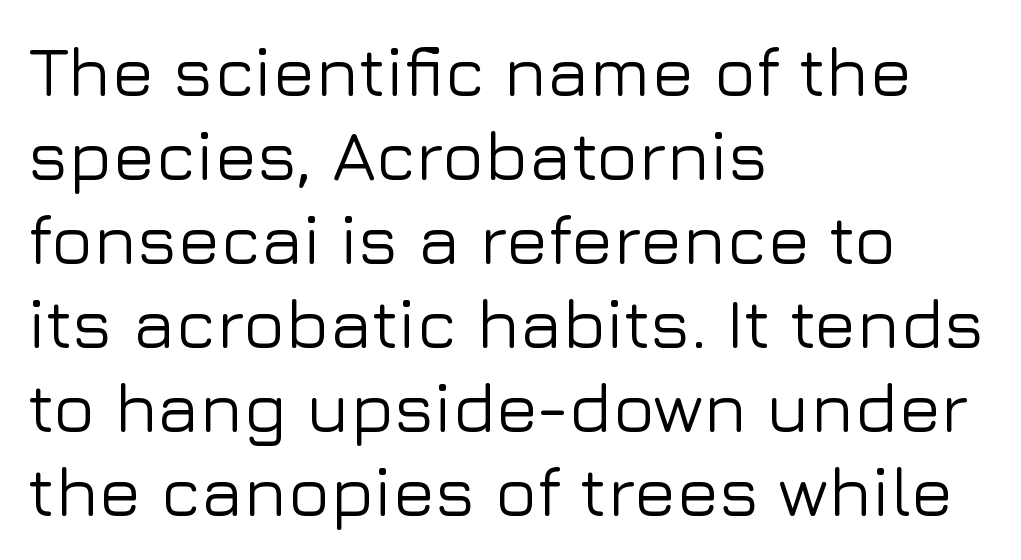
Ascenders rise straight up at ninety degrees. This sample uses a sans-serif face. The paragraph shown leans on its left margin. Is the letter spacing exaggerated? No — it looks like the ordinary default.
